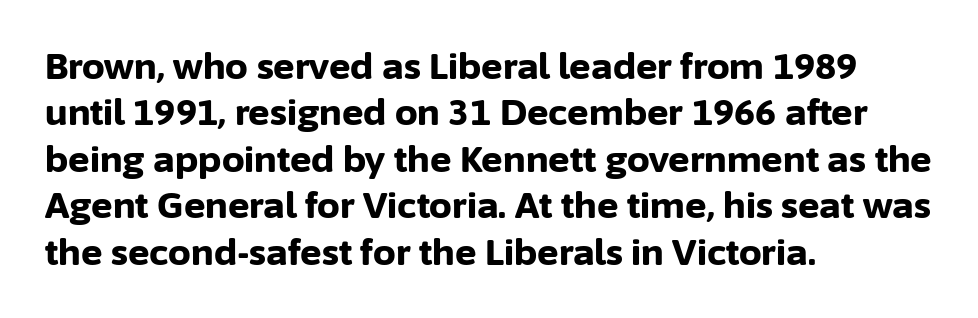
{"serif": "no", "italic": "no", "bold": "yes", "weight": "bold", "width": "normal", "stroke_contrast": "low", "x_height": "medium", "monospaced": "no", "underline": "no", "align": "left", "line_spacing": "normal", "line_spacing_ratio": 1.29, "letter_spacing": "normal", "letter_spacing_em": 0.0, "glyph_px": 36}
